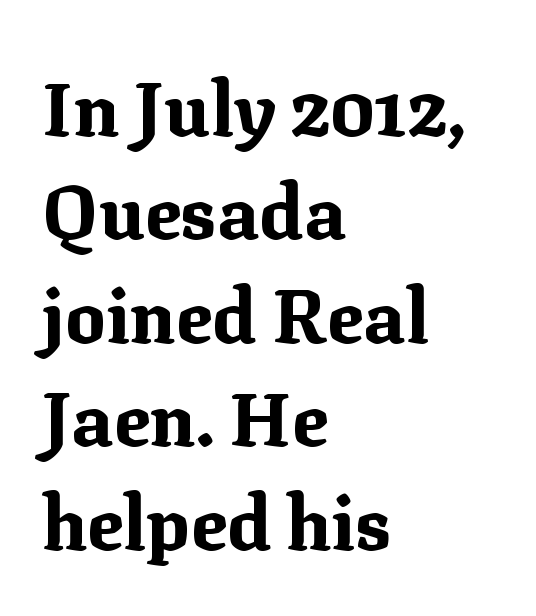
{"serif": "yes", "italic": "no", "bold": "yes", "weight": "bold", "width": "normal", "stroke_contrast": "medium", "x_height": "medium", "monospaced": "no", "underline": "no", "align": "left", "line_spacing": "normal", "line_spacing_ratio": 1.38, "letter_spacing": "normal", "letter_spacing_em": 0.0, "glyph_px": 75}
